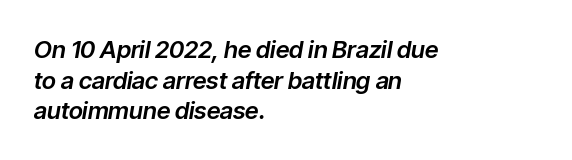
Q: Is the text italic (slanted)? A: Yes, it leans right by about 9 degrees.
Q: Is the text underlined? A: No.
Q: How is the paragraph aligned? A: Left-aligned.
Q: Is the spacing between letters normal or unusually wide? A: Normal.
Q: Is the spacing between lines tight, normal or loose? A: Normal.
